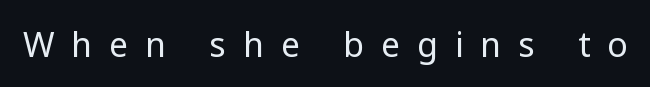
Q: Is the text bold? A: No.
Q: Is the text italic (slanted)? A: No, it is upright.
Q: Is the typeface a serif or a sans-serif typeface? A: Sans-serif.
Q: Is the text underlined? A: No.
Q: Is the spacing between letters normal or unusually wide? A: Unusually wide.
Q: Width (condensed, normal, or wide)? A: Normal.
Q: Stroke contrast? A: Low.
Q: x-height? A: Medium.
Q: Monospaced? A: No.
